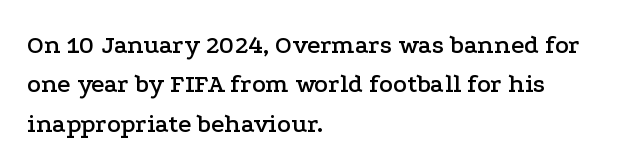
The image shows 26 px text type, upright; set left-aligned, normal line spacing (1.51x), normal letter spacing, not underlined.
